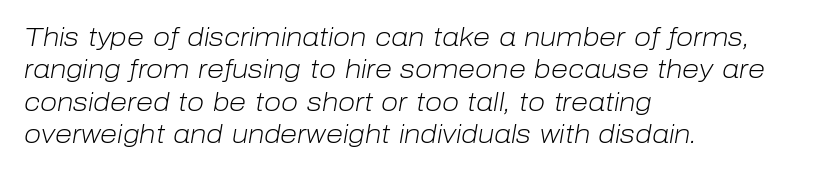
The zone under the glyphs is completely vacant. Alignment: flush left. Caption: face not bold, strokes unweighted. Slanted lettering throughout. The vertical gap from one line to the next is medium.
